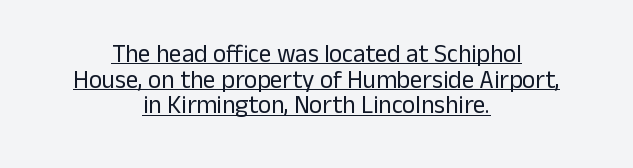
Underlining? Definitely there. Is the type heavy? It reads as light-to-regular instead. If you folded the block vertically in half, each line would mirror itself in length. One glance says dense: line gaps are narrower than usual.
